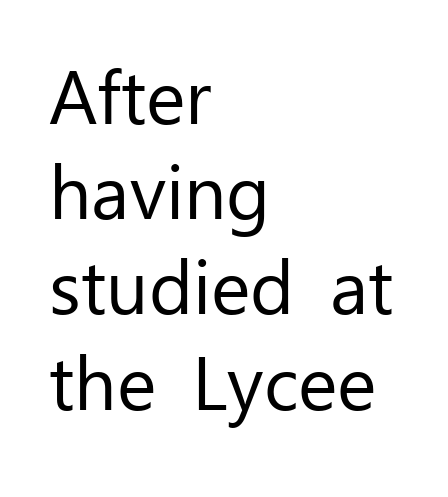
The rendering uses natural spacing where letterforms have individual widths. Weight: regular or lighter. The rows are spaced the way most documents space them. Left-aligned paragraph, ragged on the right.
